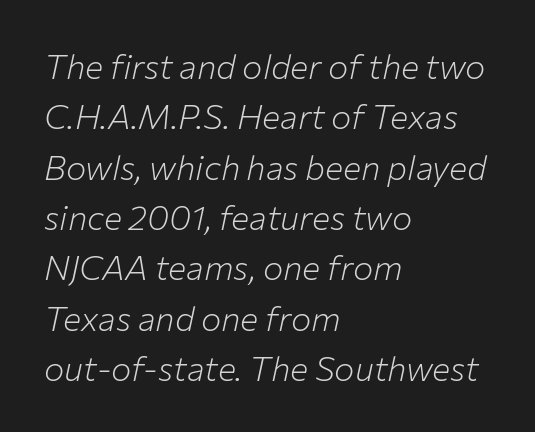
If you drew a line through each stem, it would be angled. How are the letters spaced? Ordinarily, with no added tracking. Do the characters align in a grid? No, the font is proportional. Quick note: interline space is typical. The rag falls on the right side of this text block. Nobody drew a line under any word here.
